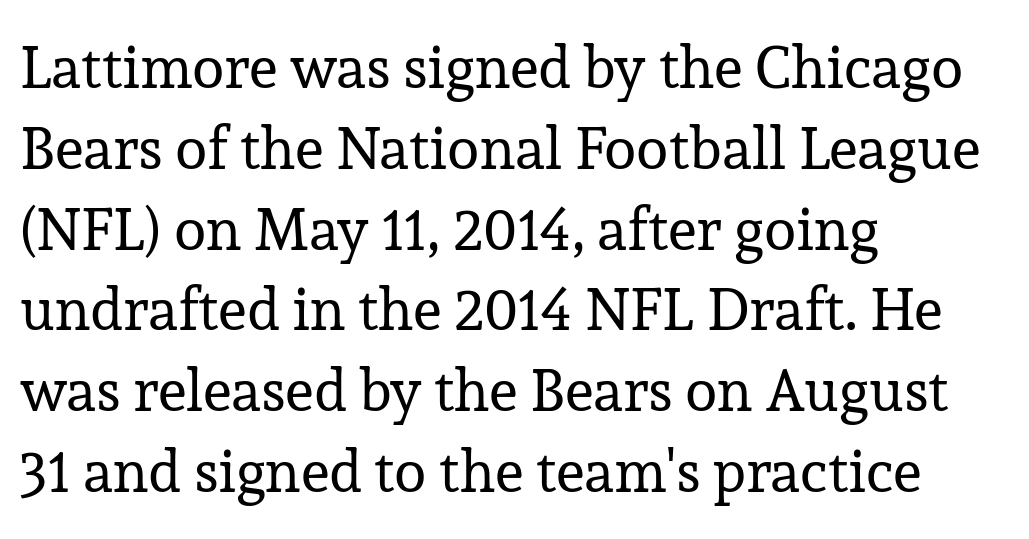
The image shows 59 px regular-weight serif type, upright; set left-aligned, normal line spacing (1.37x), normal letter spacing, not underlined; low stroke contrast and a medium x-height.
